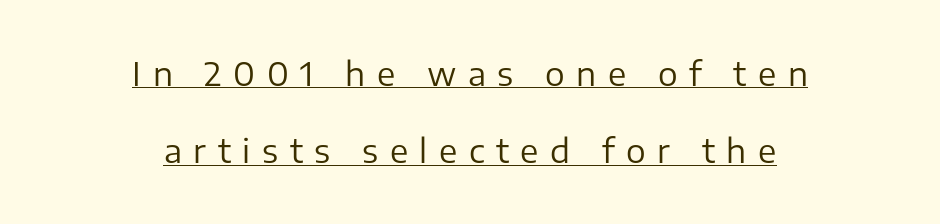
Q: Is the text bold? A: No.
Q: Is the text italic (slanted)? A: No, it is upright.
Q: Is the typeface a serif or a sans-serif typeface? A: Sans-serif.
Q: Is the text underlined? A: Yes.
Q: How is the paragraph aligned? A: Centered.
Q: Is the spacing between letters normal or unusually wide? A: Unusually wide.
Q: Is the spacing between lines tight, normal or loose? A: Loose.
Q: Width (condensed, normal, or wide)? A: Normal.
Q: Stroke contrast? A: Low.
Q: x-height? A: Medium.
Q: Monospaced? A: No.
